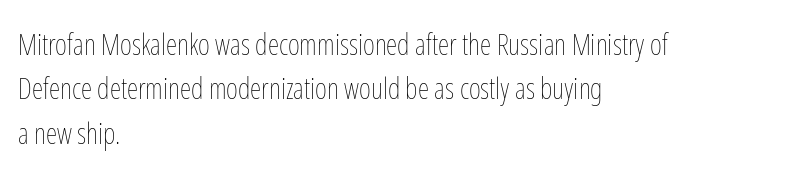
Q: Is the text bold? A: No.
Q: Is the text italic (slanted)? A: No, it is upright.
Q: Is the text underlined? A: No.
Q: How is the paragraph aligned? A: Left-aligned.
Q: Is the spacing between letters normal or unusually wide? A: Normal.
Q: Is the spacing between lines tight, normal or loose? A: Normal.
Q: Width (condensed, normal, or wide)? A: Condensed.
Q: Stroke contrast? A: Low.
Q: x-height? A: Medium.
Q: Monospaced? A: No.
